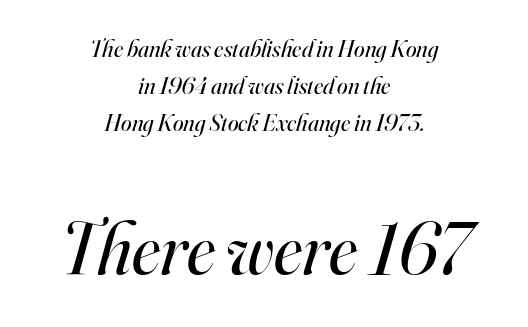
{"serif": "yes", "italic": "yes", "lean": "right", "slant_degrees": 16, "bold": "no", "weight": "regular", "width": "normal", "stroke_contrast": "high", "x_height": "small", "monospaced": "no", "underline": "no", "align": "center", "line_spacing": "normal", "line_spacing_ratio": 1.54, "letter_spacing": "normal", "letter_spacing_em": 0.0, "larger_block": "second", "size_ratio": 3.04, "glyph_px": 73}
